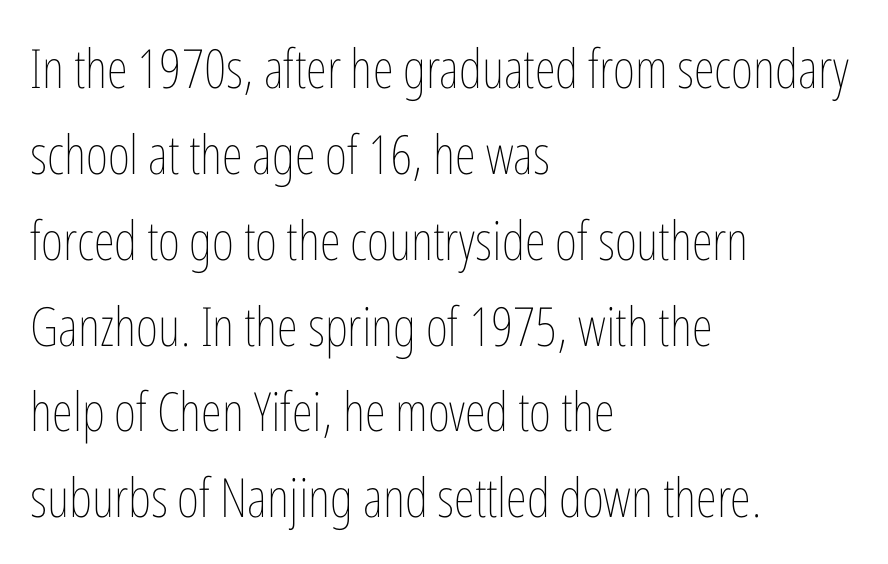
{"italic": "no", "bold": "no", "weight": "thin", "width": "condensed", "stroke_contrast": "low", "x_height": "medium", "monospaced": "no", "underline": "no", "align": "left", "line_spacing": "normal", "line_spacing_ratio": 1.59, "letter_spacing": "normal", "letter_spacing_em": 0.0, "glyph_px": 54}
